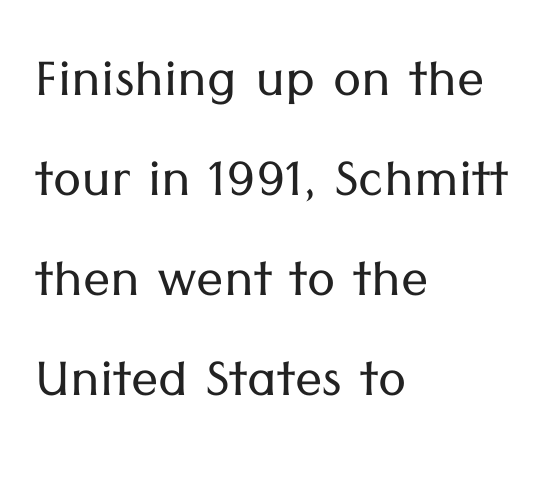
{"serif": "no", "italic": "no", "bold": "no", "weight": "light", "width": "normal", "stroke_contrast": "low", "x_height": "medium", "monospaced": "no", "underline": "no", "align": "left", "line_spacing": "normal", "line_spacing_ratio": 1.47, "letter_spacing": "normal", "letter_spacing_em": 0.0, "glyph_px": 68}
